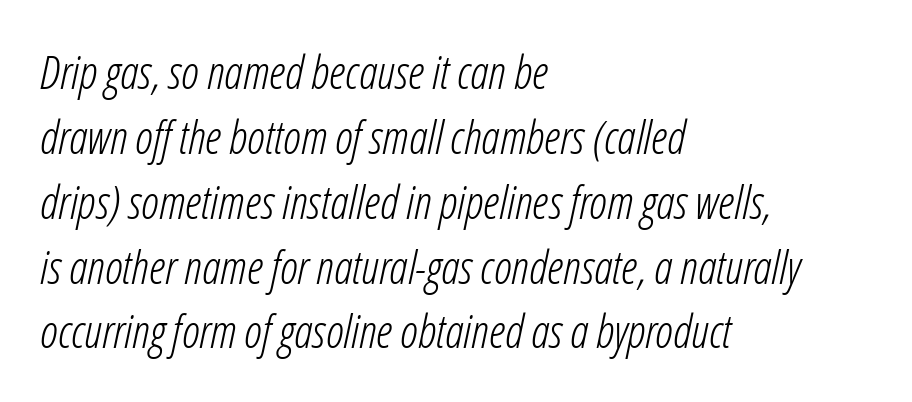
{"italic": "yes", "lean": "right", "slant_degrees": 12, "bold": "no", "weight": "light", "width": "condensed", "stroke_contrast": "low", "x_height": "medium", "monospaced": "no", "underline": "no", "align": "left", "line_spacing": "normal", "line_spacing_ratio": 1.41, "letter_spacing": "normal", "letter_spacing_em": 0.0, "glyph_px": 46}
